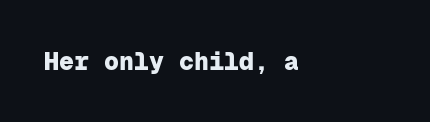
{"italic": "no", "bold": "yes", "underline": "no", "align": "left", "letter_spacing": "normal", "letter_spacing_em": 0.0, "glyph_px": 25}
